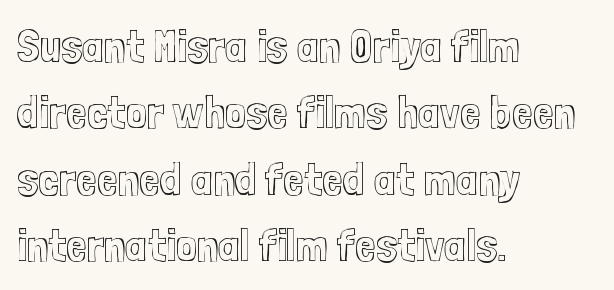
Q: Is the text italic (slanted)? A: No, it is upright.
Q: Is the text underlined? A: No.
Q: How is the paragraph aligned? A: Left-aligned.
Q: Is the spacing between letters normal or unusually wide? A: Normal.
Q: Is the spacing between lines tight, normal or loose? A: Normal.
Q: Width (condensed, normal, or wide)? A: Condensed.
Q: x-height? A: Medium.
Q: Monospaced? A: No.
